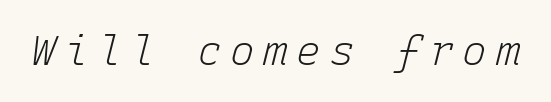
Q: Is the text bold? A: No.
Q: Is the text italic (slanted)? A: Yes, it leans right by about 15 degrees.
Q: Is the text underlined? A: No.
Q: Is the spacing between letters normal or unusually wide? A: Unusually wide.
Q: Width (condensed, normal, or wide)? A: Normal.
Q: Stroke contrast? A: Low.
Q: x-height? A: Medium.
Q: Monospaced? A: Yes.
